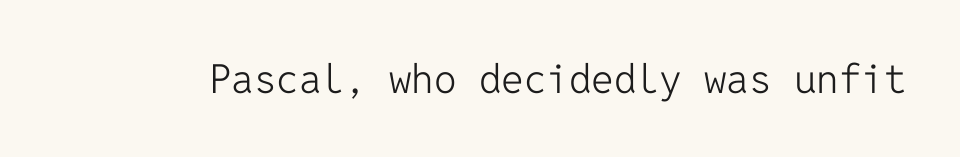
The image shows 40 px light sans-serif type, upright, monospaced; set normal letter spacing, not underlined; low stroke contrast and a medium x-height.
